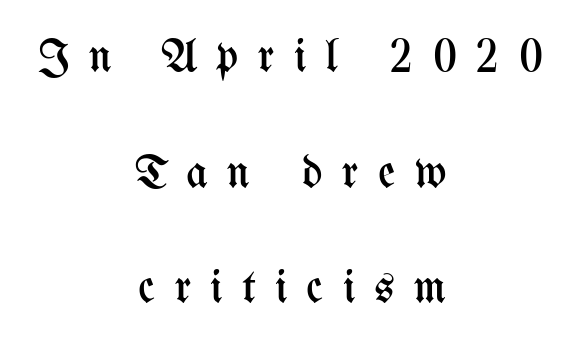
{"italic": "no", "bold": "no", "weight": "regular", "width": "condensed", "stroke_contrast": "medium", "x_height": "medium", "monospaced": "no", "underline": "no", "align": "center", "line_spacing": "loose", "line_spacing_ratio": 2.46, "letter_spacing": "wide", "letter_spacing_em": 0.41, "glyph_px": 47}
